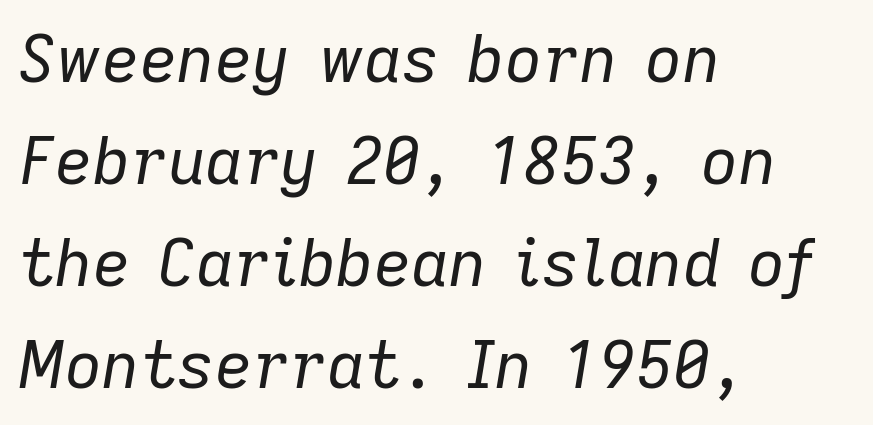
The image shows 65 px regular-weight type, italic (leaning right); set left-aligned, normal line spacing (1.57x), normal letter spacing, not underlined; low stroke contrast and a medium x-height.
